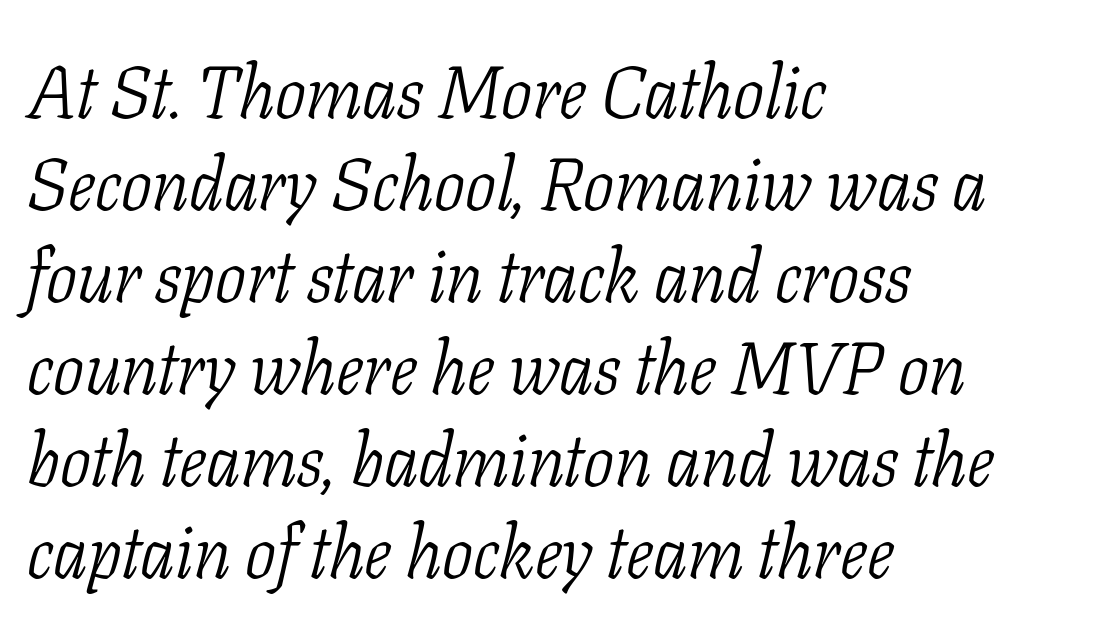
Slant detected: the letters are inclined. Examine the stroke ends and you'll spot serifs. Regular leading. The letters sit at their default tracking, neither squeezed nor spread.
